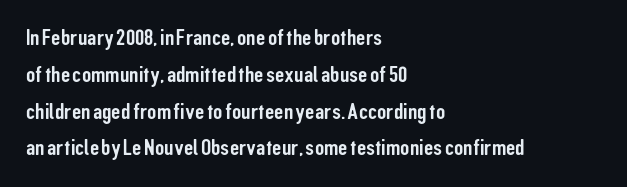
{"italic": "no", "underline": "no", "align": "left", "line_spacing": "normal", "line_spacing_ratio": 1.6, "letter_spacing": "normal", "letter_spacing_em": 0.0, "glyph_px": 23}
